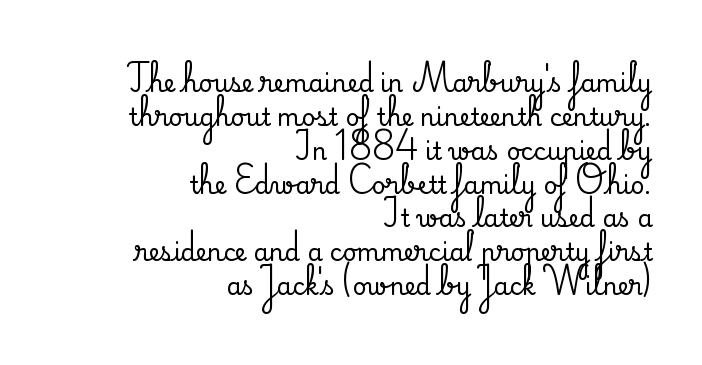
Between one letter and the next there's only the usual sliver of space. The lines are quadded right. Plain, unruled lines of type. What's the leading like? Ordinary, nothing unusual.
